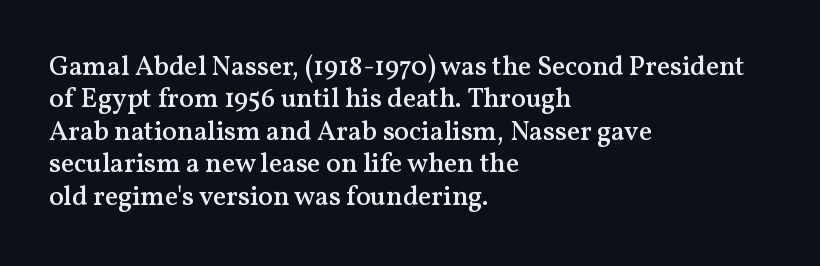
{"italic": "no", "bold": "semi", "underline": "no", "align": "left", "line_spacing_ratio": 1.2, "letter_spacing": "normal", "letter_spacing_em": 0.0, "glyph_px": 27}
